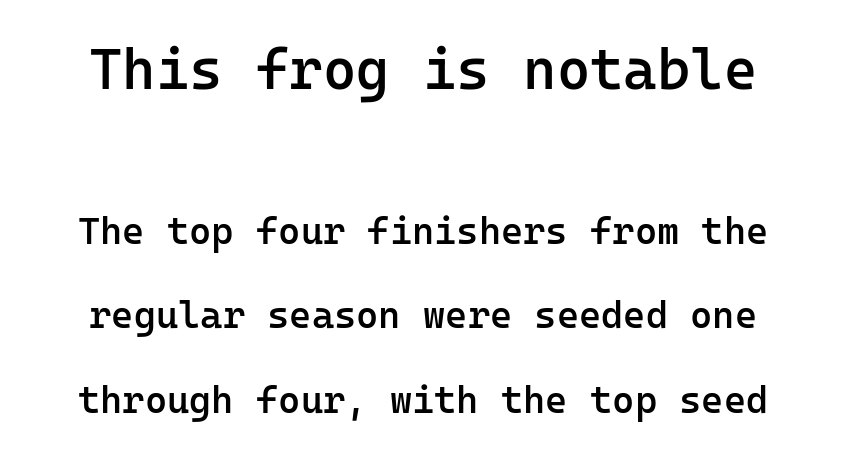
Q: Is the text bold? A: Semi-bold.
Q: Is the text italic (slanted)? A: No, it is upright.
Q: Is the typeface a serif or a sans-serif typeface? A: Sans-serif.
Q: Is the text underlined? A: No.
Q: Is the spacing between letters normal or unusually wide? A: Normal.
Q: Is the spacing between lines tight, normal or loose? A: Loose.
Q: Which block of text is set in a larger size, the first (top) or the second (bottom)? A: The first (top) one.
Q: Width (condensed, normal, or wide)? A: Normal.
Q: Stroke contrast? A: Low.
Q: x-height? A: Medium.
Q: Monospaced? A: Yes.
